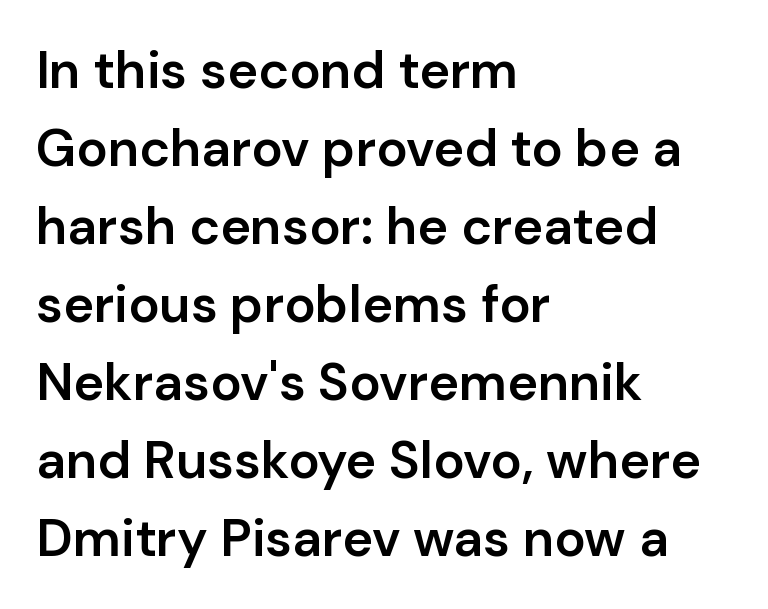
{"serif": "no", "italic": "no", "bold": "semi", "weight": "semibold", "width": "normal", "stroke_contrast": "low", "x_height": "medium", "monospaced": "no", "underline": "no", "align": "left", "line_spacing": "normal", "line_spacing_ratio": 1.5, "letter_spacing": "normal", "letter_spacing_em": 0.0, "glyph_px": 52}
